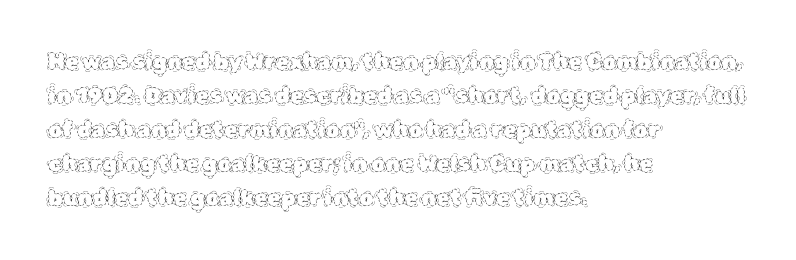
The image shows 22 px text type, upright; set left-aligned, normal line spacing (1.55x), normal letter spacing, not underlined.
